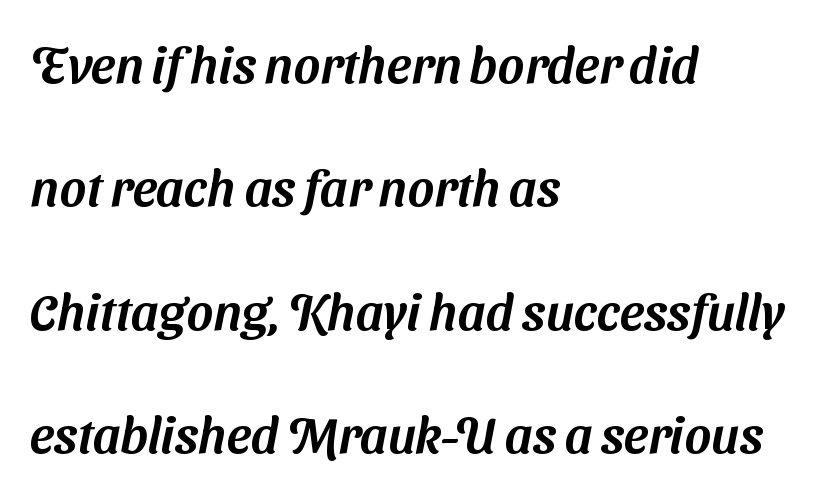
The image shows 51 px sans-serif type; set left-aligned, loose line spacing (2.42x), normal letter spacing, not underlined; medium stroke contrast and a medium x-height.
